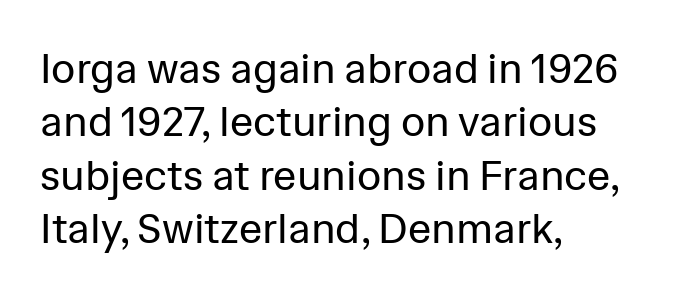
The image shows 42 px regular-weight sans-serif type, upright; set left-aligned, normal line spacing (1.27x), normal letter spacing, not underlined; low stroke contrast and a medium x-height.
